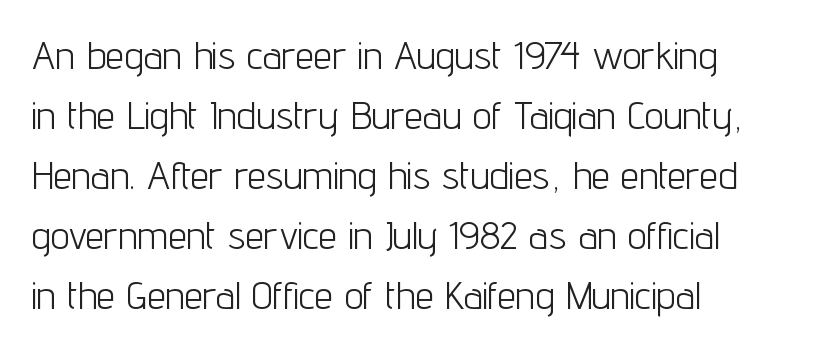
Q: Is the text bold? A: No.
Q: Is the text italic (slanted)? A: No, it is upright.
Q: Is the typeface a serif or a sans-serif typeface? A: Sans-serif.
Q: Is the text underlined? A: No.
Q: How is the paragraph aligned? A: Left-aligned.
Q: Is the spacing between letters normal or unusually wide? A: Normal.
Q: Is the spacing between lines tight, normal or loose? A: Normal.
Q: Width (condensed, normal, or wide)? A: Condensed.
Q: Stroke contrast? A: Low.
Q: x-height? A: Medium.
Q: Monospaced? A: No.
